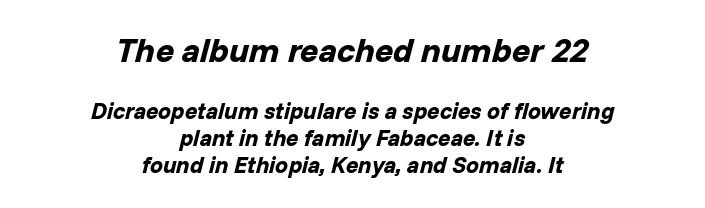
The image shows 34 px bold type, italic (leaning right); set centered, line spacing 1.19x, normal letter spacing, not underlined; the first (top) block is 1.48x larger; low stroke contrast and a medium x-height.
